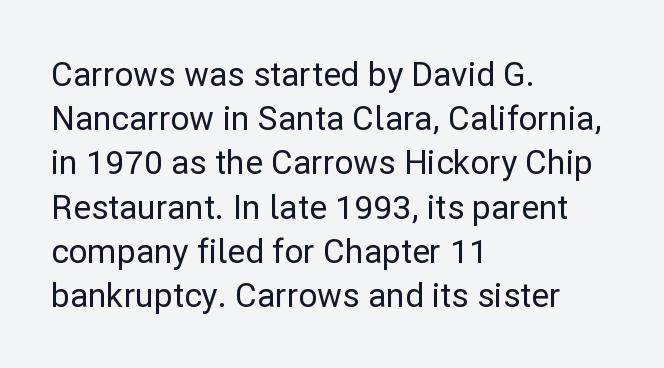
{"serif": "no", "italic": "no", "width": "normal", "stroke_contrast": "low", "x_height": "medium", "monospaced": "no", "underline": "no", "align": "left", "line_spacing": "normal", "line_spacing_ratio": 1.34, "letter_spacing": "normal", "letter_spacing_em": 0.0, "glyph_px": 33}
